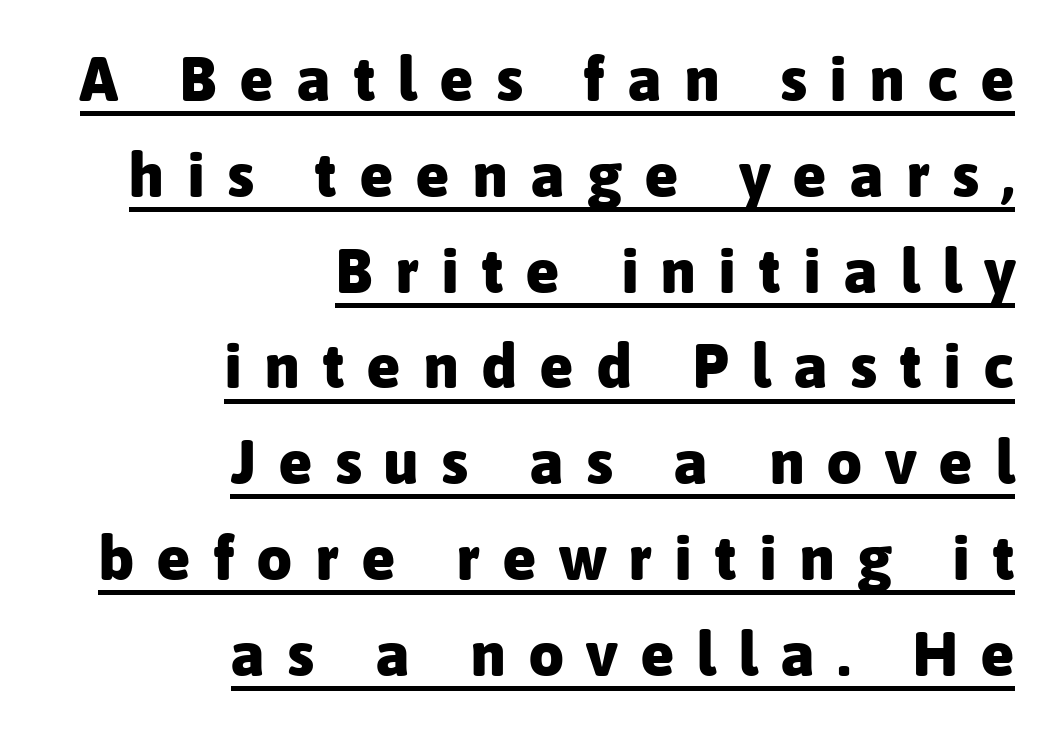
{"serif": "no", "italic": "no", "bold": "yes", "weight": "heavy", "width": "normal", "stroke_contrast": "low", "x_height": "medium", "monospaced": "no", "underline": "yes", "align": "right", "line_spacing": "normal", "line_spacing_ratio": 1.57, "letter_spacing": "wide", "letter_spacing_em": 0.39, "glyph_px": 61}
